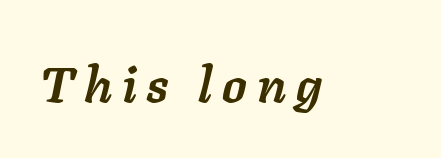
Look at the tracking — it's clearly loosened, letters drifting apart. The rendering uses natural spacing where letterforms have individual widths. Letters rest on an invisible, unmarked baseline. In terms of posture, this sample is oblique. The typesetting leans heavy: a genuine bold.
